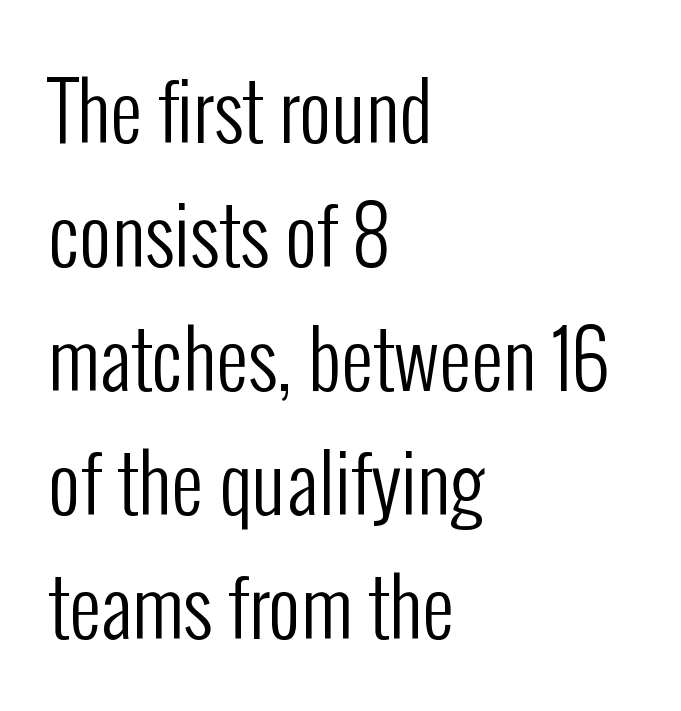
The image shows 79 px regular-weight, condensed sans-serif type, upright; set left-aligned, normal line spacing (1.57x), normal letter spacing, not underlined; low stroke contrast and a medium x-height.
